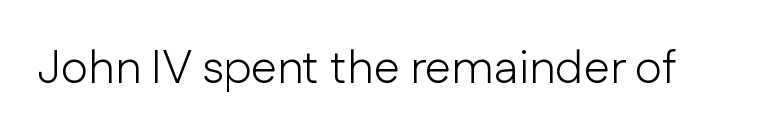
Classification — sans serif. These lines keep a tight, regular rhythm from letter to letter. Note the varied advance widths — an 'i' is clearly narrower than an 'm'. Nope, not italic — everything's standing straight.
